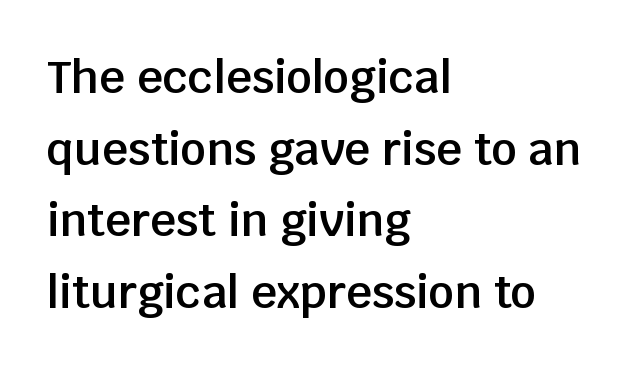
Q: Is the text bold? A: Semi-bold.
Q: Is the text italic (slanted)? A: No, it is upright.
Q: Is the typeface a serif or a sans-serif typeface? A: Sans-serif.
Q: Is the text underlined? A: No.
Q: How is the paragraph aligned? A: Left-aligned.
Q: Is the spacing between letters normal or unusually wide? A: Normal.
Q: Is the spacing between lines tight, normal or loose? A: Normal.
Q: Width (condensed, normal, or wide)? A: Normal.
Q: Stroke contrast? A: Low.
Q: x-height? A: Large.
Q: Monospaced? A: No.
